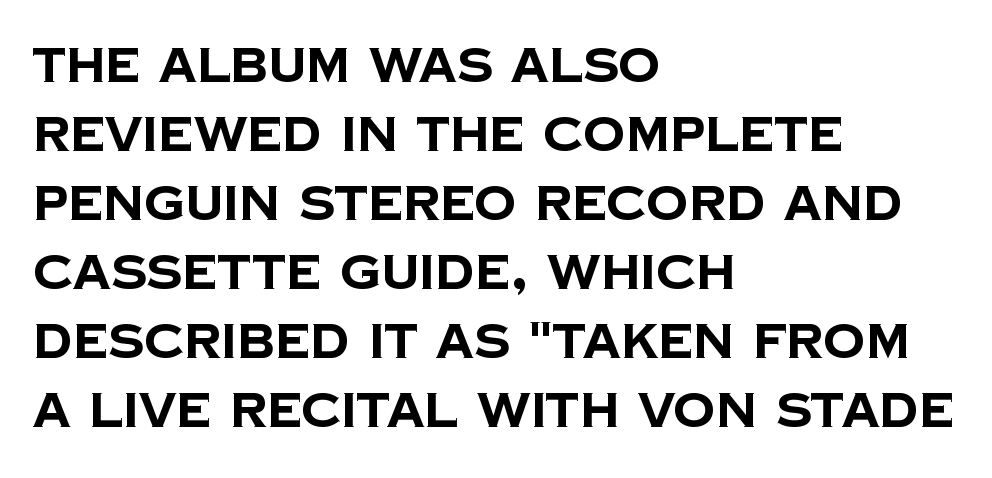
Q: Is the text bold? A: Yes.
Q: Is the typeface a serif or a sans-serif typeface? A: Sans-serif.
Q: Is the text underlined? A: No.
Q: How is the paragraph aligned? A: Left-aligned.
Q: Is the spacing between letters normal or unusually wide? A: Normal.
Q: Is the spacing between lines tight, normal or loose? A: Normal.
Q: Width (condensed, normal, or wide)? A: Normal.
Q: Stroke contrast? A: Low.
Q: x-height? A: Large.
Q: Monospaced? A: No.
